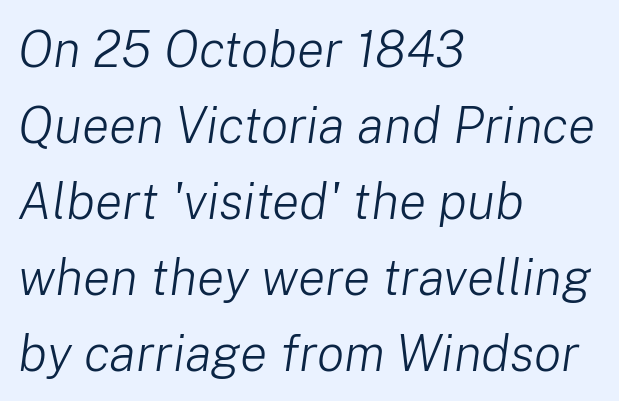
Q: Is the text bold? A: No.
Q: Is the text italic (slanted)? A: Yes, it leans right by about 8 degrees.
Q: Is the text underlined? A: No.
Q: How is the paragraph aligned? A: Left-aligned.
Q: Is the spacing between letters normal or unusually wide? A: Normal.
Q: Is the spacing between lines tight, normal or loose? A: Normal.
Q: Width (condensed, normal, or wide)? A: Normal.
Q: Stroke contrast? A: Low.
Q: x-height? A: Medium.
Q: Monospaced? A: No.
